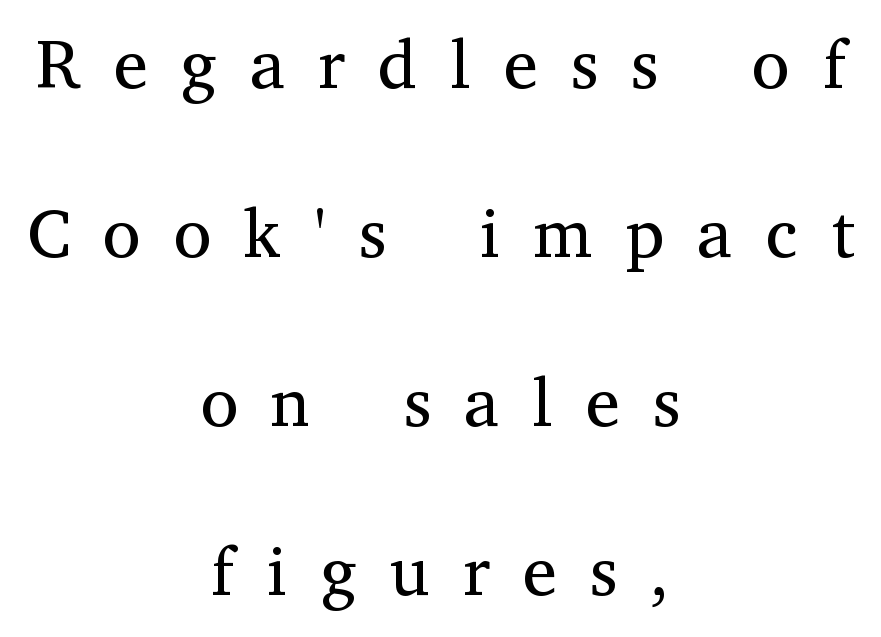
{"serif": "yes", "italic": "no", "bold": "no", "weight": "regular", "width": "normal", "stroke_contrast": "medium", "x_height": "medium", "monospaced": "no", "underline": "no", "align": "center", "line_spacing": "loose", "line_spacing_ratio": 2.45, "letter_spacing": "wide", "letter_spacing_em": 0.48, "glyph_px": 69}
